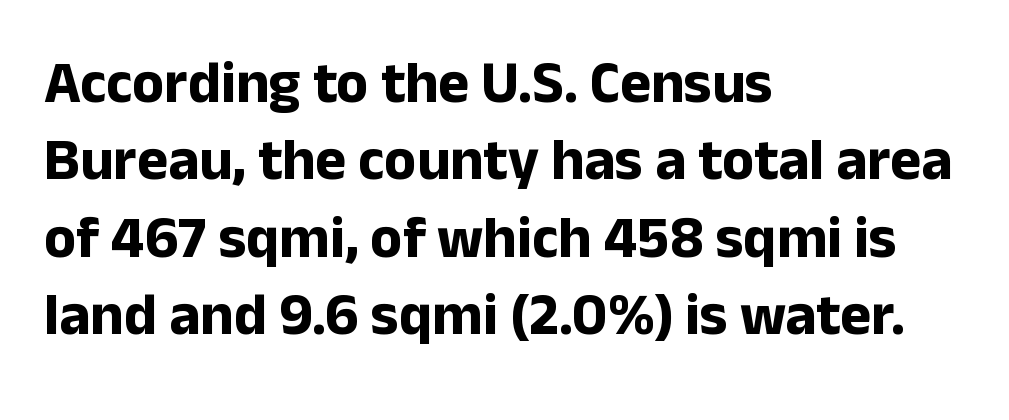
Posture: straight, roman, zero tilt. Are there feet on the stems? There aren't — it's a sans. Words float on clear page, feet unadorned. Where is the straight margin? On the left.
